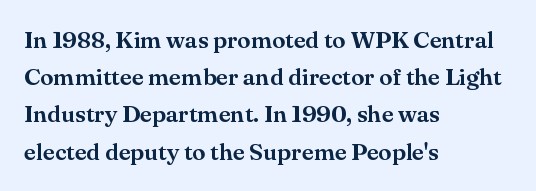
Interline gaps are of average width in this sample. The letters stand upright; this is a roman face. The face used here is rendered with its standard letterfit. Leftover space on each line is placed entirely after the last word. Beneath every word, the page is bare.
